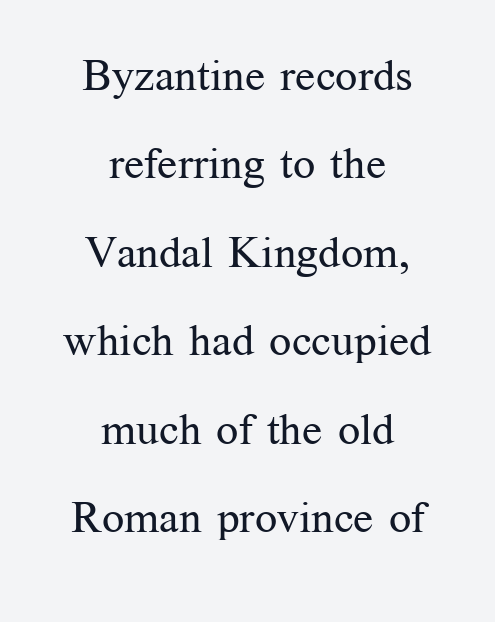
Q: Is the text bold? A: No.
Q: Is the text italic (slanted)? A: No, it is upright.
Q: Is the typeface a serif or a sans-serif typeface? A: Serif.
Q: Is the text underlined? A: No.
Q: How is the paragraph aligned? A: Centered.
Q: Is the spacing between letters normal or unusually wide? A: Normal.
Q: Is the spacing between lines tight, normal or loose? A: Loose.
Q: Width (condensed, normal, or wide)? A: Normal.
Q: Stroke contrast? A: Medium.
Q: x-height? A: Medium.
Q: Monospaced? A: No.
